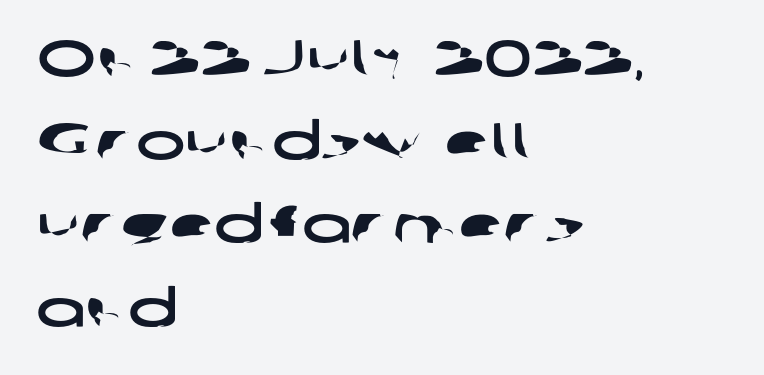
Q: Is the typeface a serif or a sans-serif typeface? A: Sans-serif.
Q: Is the text underlined? A: No.
Q: How is the paragraph aligned? A: Left-aligned.
Q: Is the spacing between letters normal or unusually wide? A: Normal.
Q: Is the spacing between lines tight, normal or loose? A: Normal.
Q: Width (condensed, normal, or wide)? A: Wide.
Q: Stroke contrast? A: Low.
Q: x-height? A: Medium.
Q: Monospaced? A: No.
